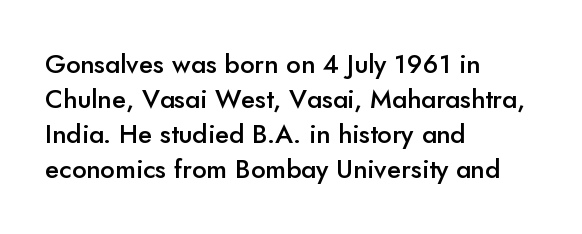
Q: Is the text bold? A: Semi-bold.
Q: Is the text italic (slanted)? A: No, it is upright.
Q: Is the text underlined? A: No.
Q: How is the paragraph aligned? A: Left-aligned.
Q: Is the spacing between letters normal or unusually wide? A: Normal.
Q: Is the spacing between lines tight, normal or loose? A: Normal.
